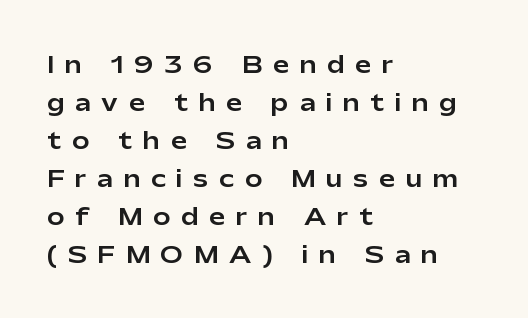
Q: Is the text italic (slanted)? A: No, it is upright.
Q: Is the text underlined? A: No.
Q: How is the paragraph aligned? A: Left-aligned.
Q: Is the spacing between letters normal or unusually wide? A: Unusually wide.
Q: Is the spacing between lines tight, normal or loose? A: Normal.
